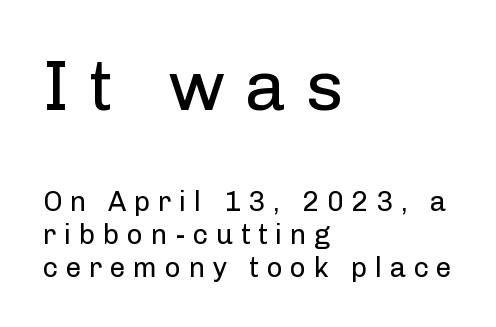
{"serif": "no", "italic": "no", "bold": "no", "weight": "regular", "width": "normal", "stroke_contrast": "low", "x_height": "medium", "monospaced": "no", "underline": "no", "align": "left", "line_spacing_ratio": 1.18, "letter_spacing": "wide", "letter_spacing_em": 0.27, "larger_block": "first", "size_ratio": 2.54, "glyph_px": 71}
